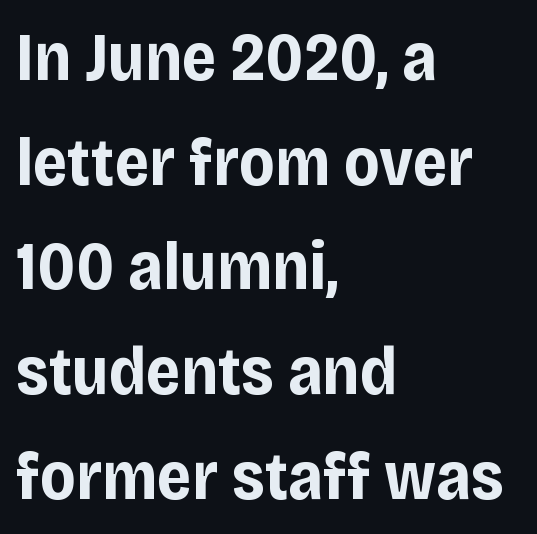
The image shows 68 px bold sans-serif type, upright; set left-aligned, normal line spacing (1.54x), normal letter spacing, not underlined; low stroke contrast and a large x-height.
